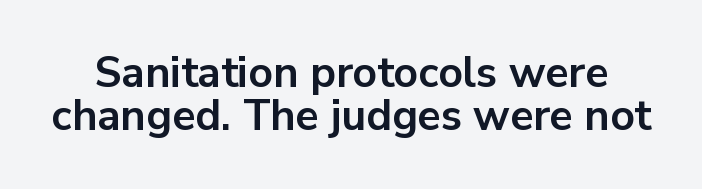
{"serif": "no", "italic": "no", "bold": "yes", "weight": "bold", "width": "normal", "stroke_contrast": "low", "x_height": "medium", "monospaced": "no", "underline": "no", "line_spacing": "tight", "line_spacing_ratio": 0.99, "letter_spacing": "normal", "letter_spacing_em": 0.0, "glyph_px": 43}
